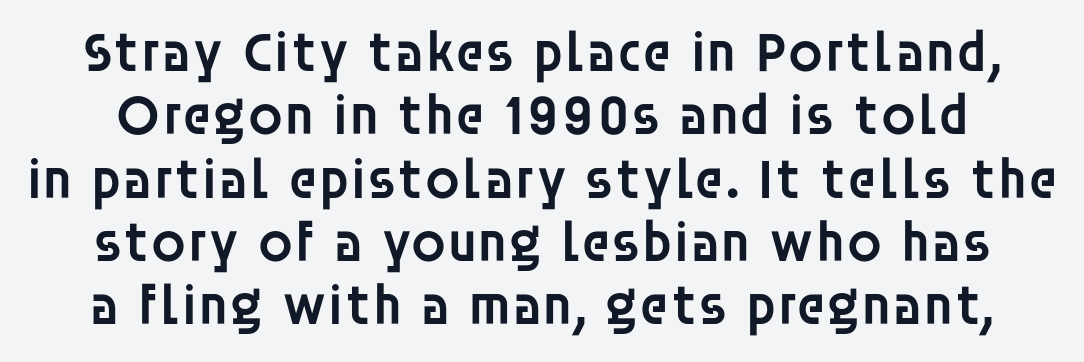
Q: Is the text bold? A: Semi-bold.
Q: Is the text italic (slanted)? A: No, it is upright.
Q: Is the typeface a serif or a sans-serif typeface? A: Sans-serif.
Q: Is the text underlined? A: No.
Q: Is the spacing between letters normal or unusually wide? A: Normal.
Q: Is the spacing between lines tight, normal or loose? A: Tight.
Q: Width (condensed, normal, or wide)? A: Normal.
Q: Stroke contrast? A: Low.
Q: x-height? A: Large.
Q: Monospaced? A: No.
